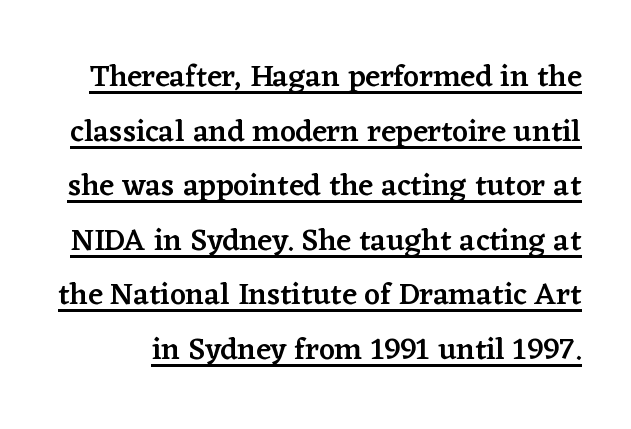
Decoration check: the copy is underlined. You can tell it's not italic because the verticals are truly vertical. Look at the bottom of the vertical strokes: they flare into serifs here. The letterforms sit shoulder to shoulder at normal distance.
